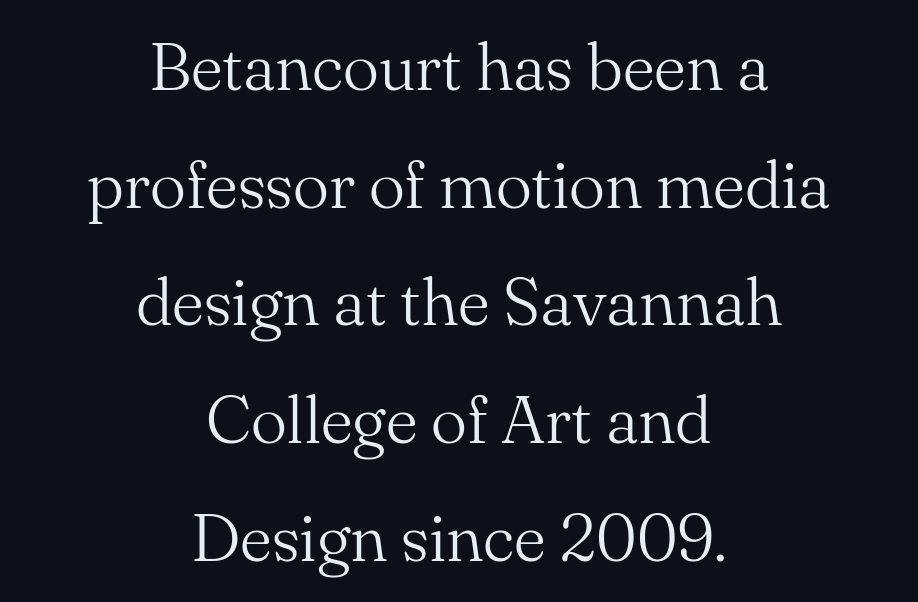
Quick note: not italic, upright. A typesetter would label this face a serif. This rendering features lettering with no underline. The letters look calm and open, with moderate or lighter stems. Note the varied advance widths — an 'i' is clearly narrower than an 'm'. The letters sit at their default tracking, neither squeezed nor spread.
